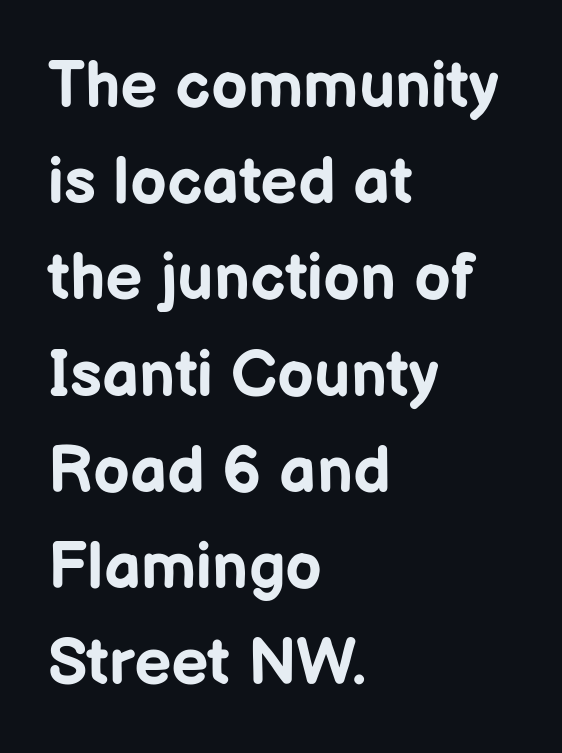
Descenders hang freely into open space. The type family on display is of the sans-serif kind. Compared with a centered layout, this one pins lines to the left instead. Style check: upright.
